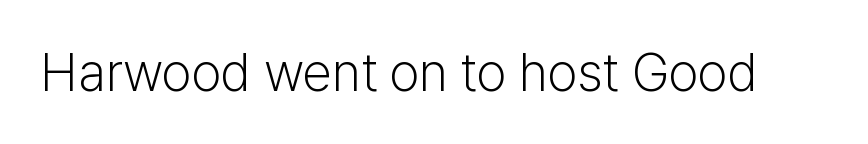
Q: Is the text bold? A: No.
Q: Is the text italic (slanted)? A: No, it is upright.
Q: Is the typeface a serif or a sans-serif typeface? A: Sans-serif.
Q: Is the text underlined? A: No.
Q: Is the spacing between letters normal or unusually wide? A: Normal.
Q: Width (condensed, normal, or wide)? A: Normal.
Q: Stroke contrast? A: Low.
Q: x-height? A: Medium.
Q: Monospaced? A: No.
